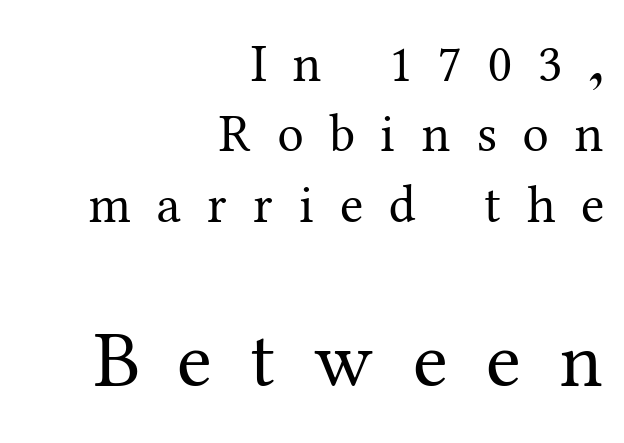
{"serif": "yes", "italic": "no", "bold": "no", "weight": "regular", "width": "normal", "stroke_contrast": "medium", "x_height": "medium", "monospaced": "no", "underline": "no", "align": "right", "line_spacing": "normal", "line_spacing_ratio": 1.33, "letter_spacing": "wide", "letter_spacing_em": 0.49, "larger_block": "second", "size_ratio": 1.49, "glyph_px": 79}
